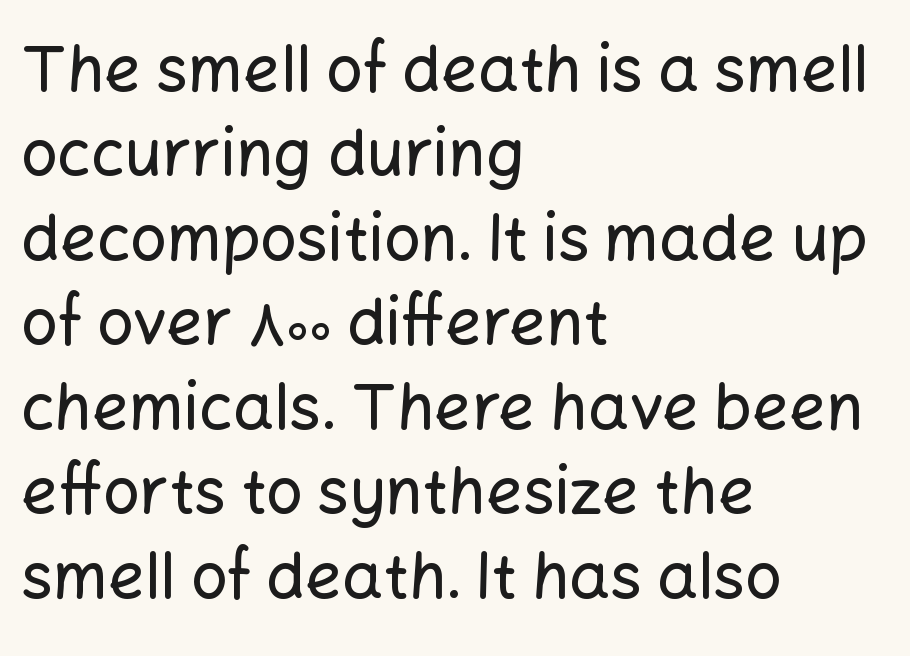
Q: Is the text italic (slanted)? A: No, it is upright.
Q: Is the typeface a serif or a sans-serif typeface? A: Sans-serif.
Q: Is the text underlined? A: No.
Q: How is the paragraph aligned? A: Left-aligned.
Q: Is the spacing between letters normal or unusually wide? A: Normal.
Q: Is the spacing between lines tight, normal or loose? A: Normal.
Q: Width (condensed, normal, or wide)? A: Normal.
Q: Stroke contrast? A: Low.
Q: x-height? A: Medium.
Q: Monospaced? A: No.
